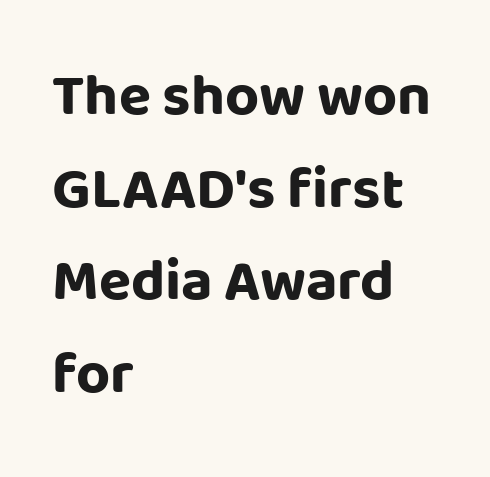
The image shows 59 px bold sans-serif type, upright; set left-aligned, normal line spacing (1.57x), normal letter spacing, not underlined; low stroke contrast and a large x-height.
